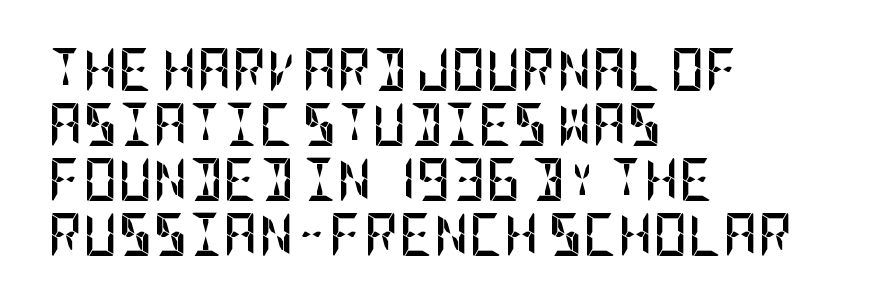
The image shows 43 px semibold, condensed sans-serif type, upright; set left-aligned, normal line spacing (1.28x), normal letter spacing, not underlined; low stroke contrast and a large x-height.
